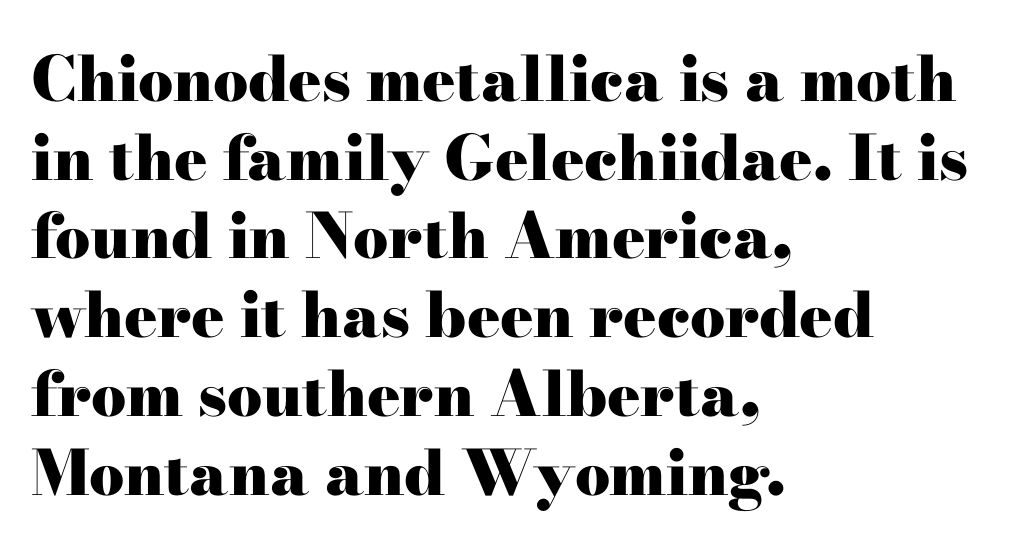
The image shows 62 px heavy, wide serif type, upright; set left-aligned, normal line spacing (1.27x), normal letter spacing, not underlined; high stroke contrast and a small x-height.
